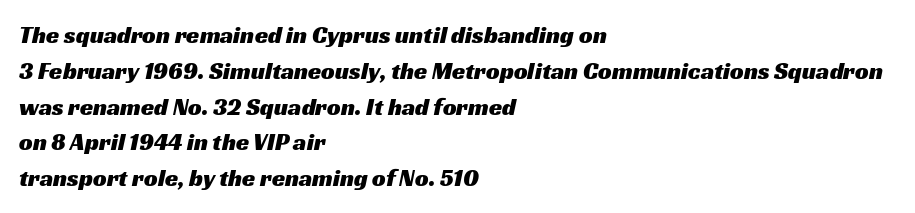
{"underline": "no", "align": "left", "line_spacing": "normal", "line_spacing_ratio": 1.49, "letter_spacing": "normal", "letter_spacing_em": 0.0, "glyph_px": 24}
